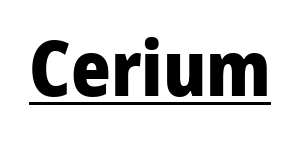
The image shows 76 px heavy sans-serif type, upright; set normal letter spacing, underlined; low stroke contrast and a medium x-height.
